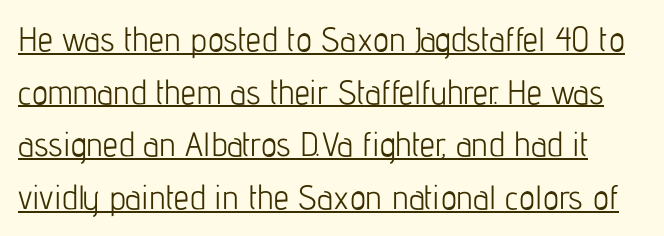
Nothing unusual about the tracking: characters are spaced as the font intends. Successive baselines arrive at the customary interval. It's the straight-up-and-down kind of type. Bold? No — there's no thickening of the strokes.
